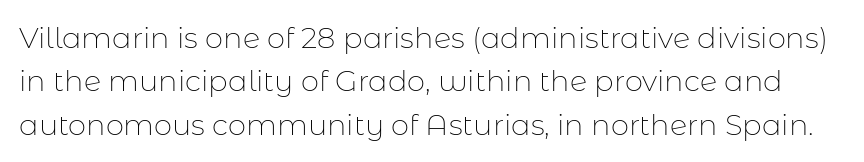
Short note: letters normally spaced. Bare-footed words on every line. Tall strokes in this sample are plumb rather than angled. Weight class: somewhere from thin through regular.
